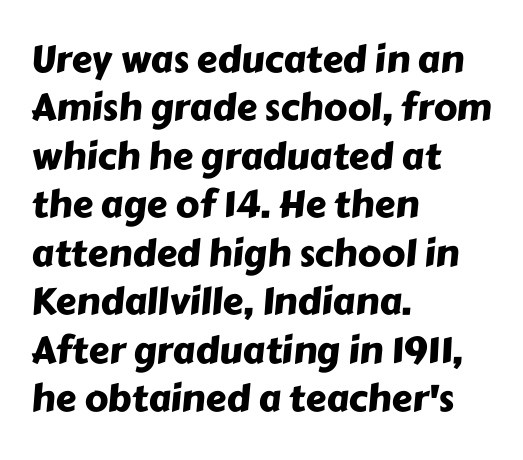
The image shows 37 px sans-serif type; set left-aligned, normal line spacing (1.31x), normal letter spacing, not underlined; low stroke contrast and a medium x-height.
